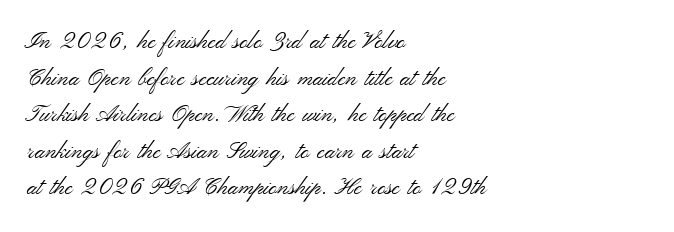
Notice how descenders clear the ascenders below comfortably — that's standard leading. Heft: none added — not bold. The tracking reads as untouched default to a designer's eye. If you drew a ruler down the left edge, every line would touch it.
